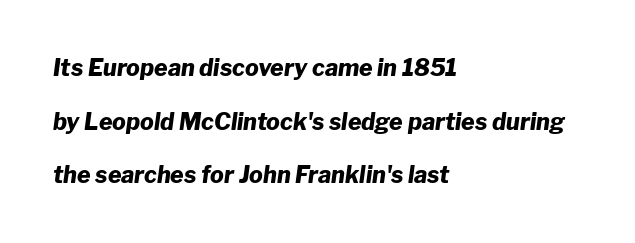
Q: Is the text bold? A: Yes.
Q: Is the text italic (slanted)? A: Yes, it leans right by about 8 degrees.
Q: Is the text underlined? A: No.
Q: How is the paragraph aligned? A: Left-aligned.
Q: Is the spacing between letters normal or unusually wide? A: Normal.
Q: Is the spacing between lines tight, normal or loose? A: Loose.
